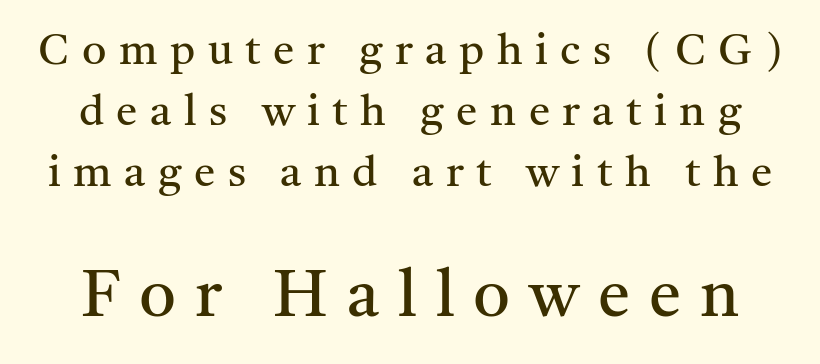
Q: Is the text bold? A: No.
Q: Is the text italic (slanted)? A: No, it is upright.
Q: Is the typeface a serif or a sans-serif typeface? A: Serif.
Q: Is the text underlined? A: No.
Q: Is the spacing between letters normal or unusually wide? A: Unusually wide.
Q: Is the spacing between lines tight, normal or loose? A: Normal.
Q: Which block of text is set in a larger size, the first (top) or the second (bottom)? A: The second (bottom) one.
Q: Width (condensed, normal, or wide)? A: Normal.
Q: Stroke contrast? A: Medium.
Q: x-height? A: Medium.
Q: Monospaced? A: No.
